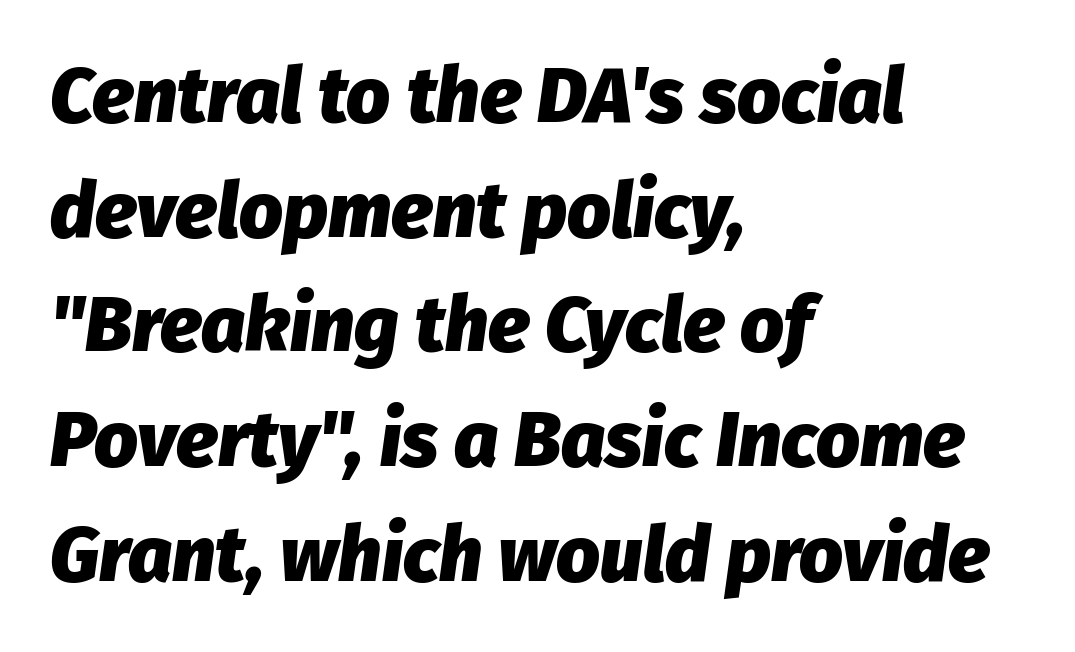
Q: Is the text bold? A: Yes.
Q: Is the text italic (slanted)? A: Yes, it leans right by about 8 degrees.
Q: Is the text underlined? A: No.
Q: How is the paragraph aligned? A: Left-aligned.
Q: Is the spacing between letters normal or unusually wide? A: Normal.
Q: Is the spacing between lines tight, normal or loose? A: Normal.
Q: Width (condensed, normal, or wide)? A: Normal.
Q: Stroke contrast? A: Low.
Q: x-height? A: Medium.
Q: Monospaced? A: No.
